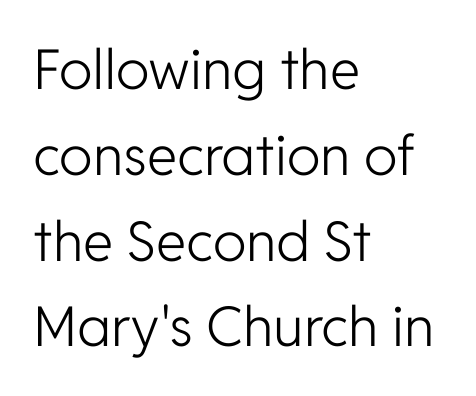
The image shows 55 px light sans-serif type, upright; set left-aligned, normal line spacing (1.56x), normal letter spacing, not underlined; low stroke contrast and a medium x-height.
